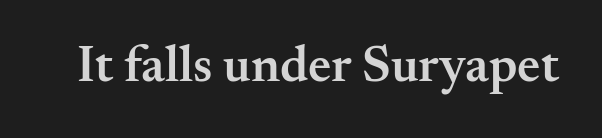
{"serif": "yes", "italic": "no", "bold": "semi", "weight": "semibold", "width": "normal", "stroke_contrast": "medium", "x_height": "small", "monospaced": "no", "underline": "no", "letter_spacing": "normal", "letter_spacing_em": 0.0, "glyph_px": 51}
